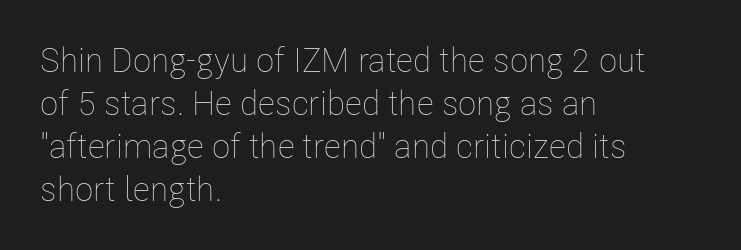
{"italic": "no", "bold": "no", "weight": "thin", "width": "condensed", "stroke_contrast": "low", "x_height": "medium", "monospaced": "no", "underline": "no", "align": "left", "line_spacing": "normal", "line_spacing_ratio": 1.26, "letter_spacing": "normal", "letter_spacing_em": 0.0, "glyph_px": 34}
